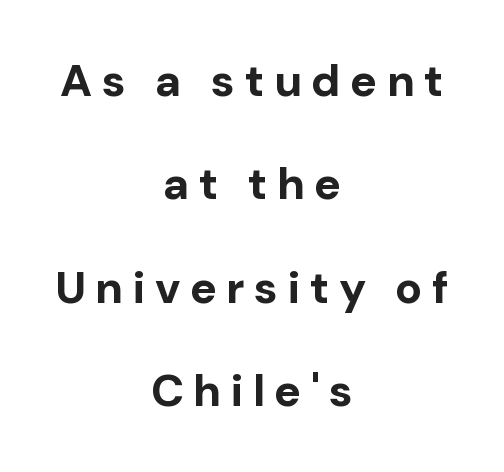
The image shows 45 px bold sans-serif type, upright; set centered, loose line spacing (2.3x), unusually wide letter spacing (+0.21 em), not underlined; low stroke contrast and a medium x-height.
